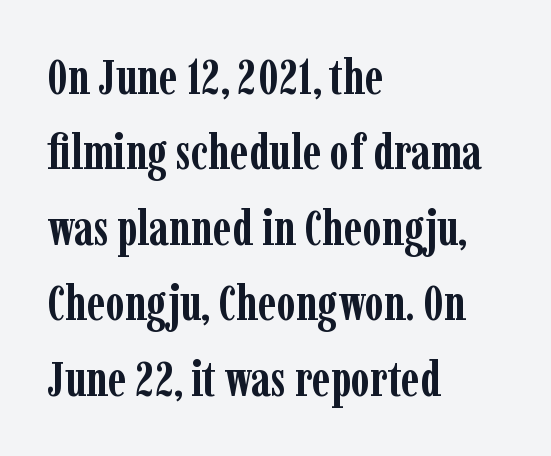
These lines stack with their left ends in a neat column. The rendering uses natural spacing where letterforms have individual widths. Nope, not italic — everything's standing straight. The letterforms sit shoulder to shoulder at normal distance. What's the leading like? Ordinary, nothing unusual. A typesetter would label this face a serif.
